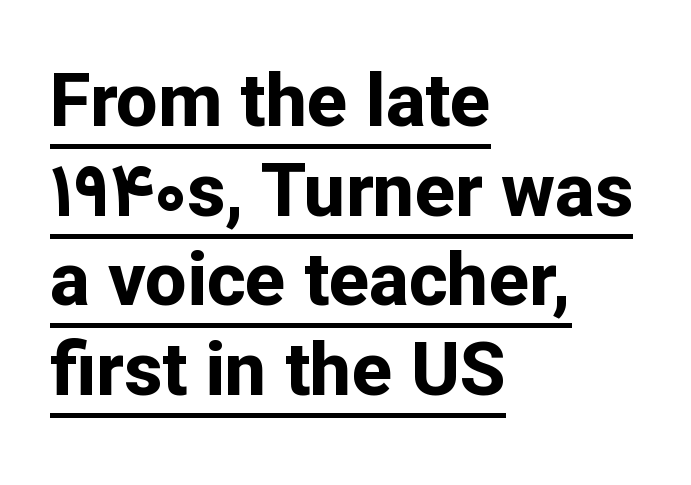
Q: Is the text bold? A: Yes.
Q: Is the text italic (slanted)? A: No, it is upright.
Q: Is the typeface a serif or a sans-serif typeface? A: Sans-serif.
Q: Is the text underlined? A: Yes.
Q: How is the paragraph aligned? A: Left-aligned.
Q: Is the spacing between letters normal or unusually wide? A: Normal.
Q: Width (condensed, normal, or wide)? A: Normal.
Q: Stroke contrast? A: Low.
Q: x-height? A: Medium.
Q: Monospaced? A: No.
